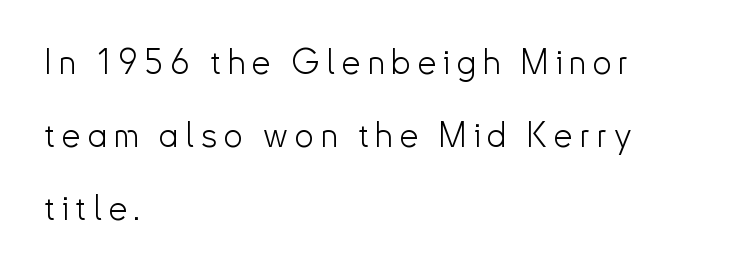
The image shows 34 px light sans-serif type, upright; set left-aligned, loose line spacing (2.14x), unusually wide letter spacing (+0.2 em), not underlined; low stroke contrast and a small x-height.
